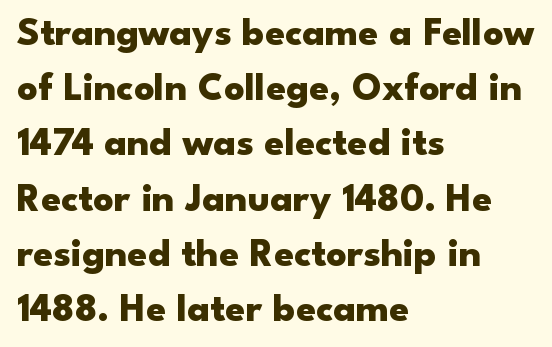
The image shows 40 px heavy, wide sans-serif type, upright; set left-aligned, normal line spacing (1.38x), normal letter spacing, not underlined; low stroke contrast and a small x-height.
